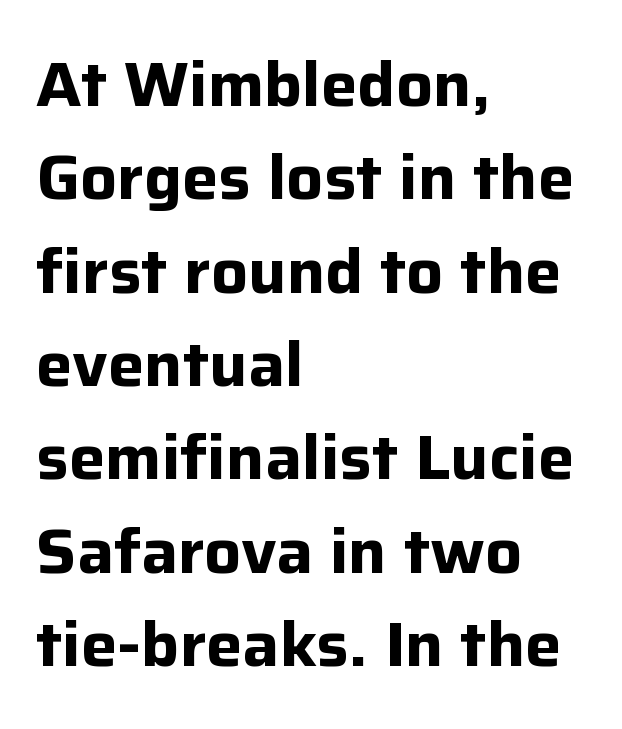
Q: Is the text bold? A: Yes.
Q: Is the text italic (slanted)? A: No, it is upright.
Q: Is the typeface a serif or a sans-serif typeface? A: Sans-serif.
Q: Is the text underlined? A: No.
Q: How is the paragraph aligned? A: Left-aligned.
Q: Is the spacing between letters normal or unusually wide? A: Normal.
Q: Is the spacing between lines tight, normal or loose? A: Normal.
Q: Width (condensed, normal, or wide)? A: Normal.
Q: Stroke contrast? A: Low.
Q: x-height? A: Medium.
Q: Monospaced? A: No.
